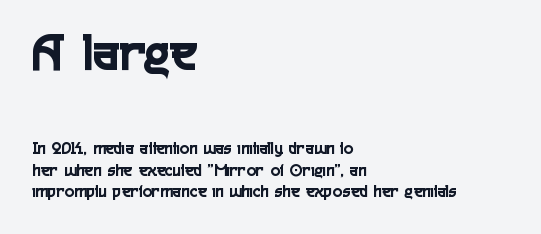
Q: Is the text italic (slanted)? A: No, it is upright.
Q: Is the typeface a serif or a sans-serif typeface? A: Sans-serif.
Q: Is the text underlined? A: No.
Q: How is the paragraph aligned? A: Left-aligned.
Q: Is the spacing between letters normal or unusually wide? A: Normal.
Q: Which block of text is set in a larger size, the first (top) or the second (bottom)? A: The first (top) one.
Q: Width (condensed, normal, or wide)? A: Condensed.
Q: x-height? A: Medium.
Q: Monospaced? A: No.
